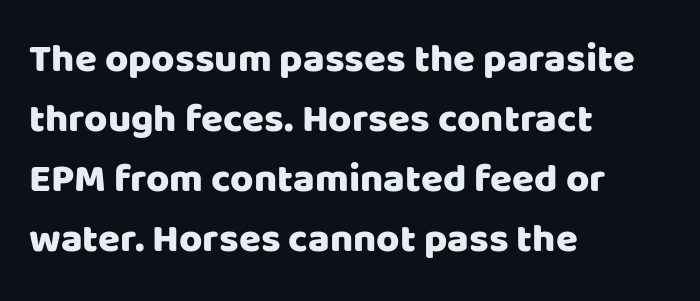
Successive baselines arrive at the customary interval. Inter-character spacing is left at the font's built-in metrics. Every row of glyphs begins at an identical x-position on the left. This is sans-serif lettering, the kind often seen on screens and signage. A roman cut, with each character standing at attention. Honestly, there is no underline to notice here at all.
